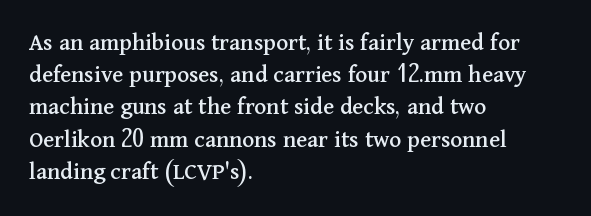
The image shows 25 px text type, upright; set left-aligned, normal line spacing (1.29x), normal letter spacing, not underlined.
